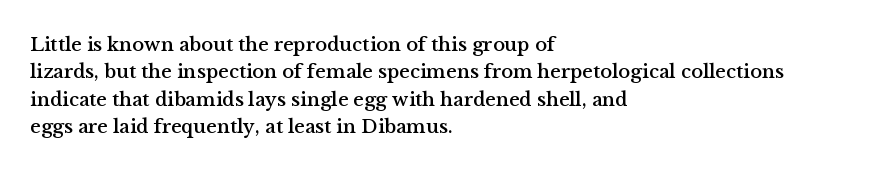
{"italic": "no", "underline": "no", "align": "left", "line_spacing": "normal", "line_spacing_ratio": 1.37, "letter_spacing": "normal", "letter_spacing_em": 0.0, "glyph_px": 20}
